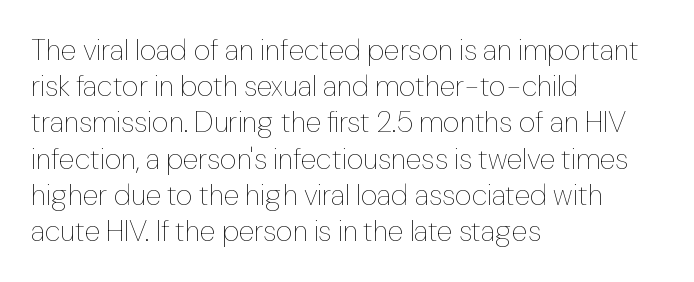
Q: Is the text bold? A: No.
Q: Is the text italic (slanted)? A: No, it is upright.
Q: Is the text underlined? A: No.
Q: How is the paragraph aligned? A: Left-aligned.
Q: Is the spacing between letters normal or unusually wide? A: Normal.
Q: Is the spacing between lines tight, normal or loose? A: Normal.
Q: Width (condensed, normal, or wide)? A: Normal.
Q: Stroke contrast? A: Low.
Q: x-height? A: Medium.
Q: Monospaced? A: No.
